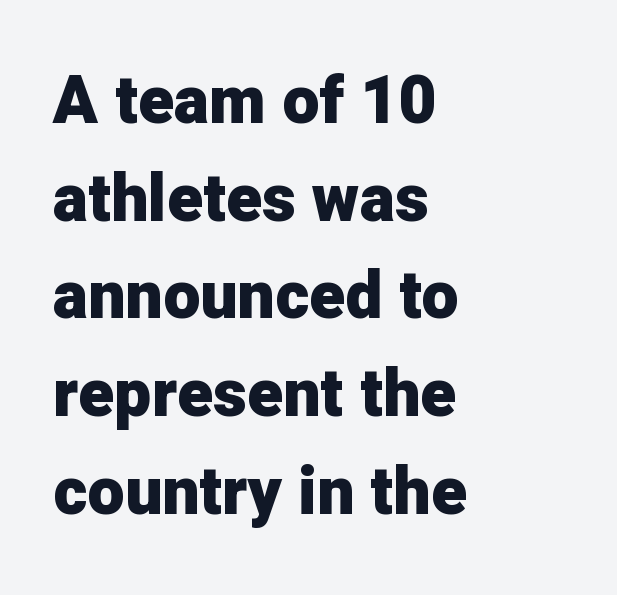
{"serif": "no", "italic": "no", "bold": "yes", "weight": "heavy", "width": "normal", "stroke_contrast": "low", "x_height": "medium", "monospaced": "no", "underline": "no", "align": "left", "line_spacing": "normal", "line_spacing_ratio": 1.48, "letter_spacing": "normal", "letter_spacing_em": 0.0, "glyph_px": 66}
